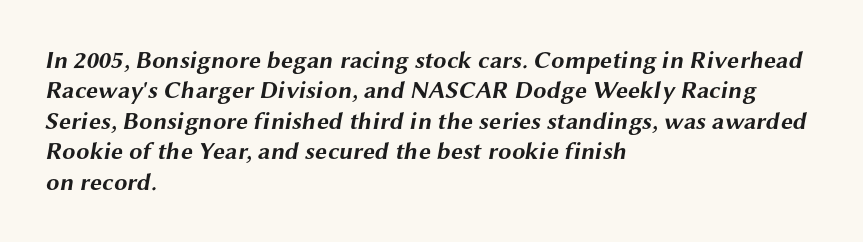
Q: Is the text bold? A: Yes.
Q: Is the text underlined? A: No.
Q: How is the paragraph aligned? A: Left-aligned.
Q: Is the spacing between letters normal or unusually wide? A: Normal.
Q: Is the spacing between lines tight, normal or loose? A: Normal.
